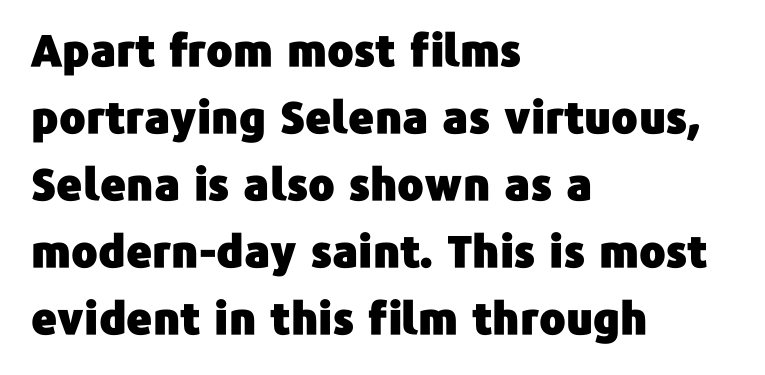
I'd call this a sans setting — the letters go barefoot. The passage shown stacks its lines at a standard gap. Spacing between characters is what you'd get straight out of the box. This is the regular roman posture of the typeface. The rendering uses natural spacing where letterforms have individual widths.
